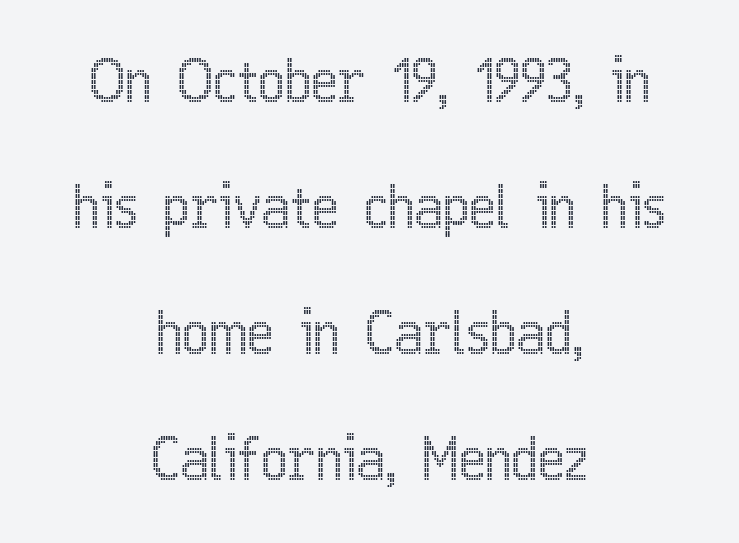
{"italic": "no", "width": "condensed", "x_height": "medium", "monospaced": "no", "underline": "no", "align": "center", "line_spacing": "loose", "line_spacing_ratio": 2.21, "letter_spacing": "normal", "letter_spacing_em": 0.0, "glyph_px": 57}
